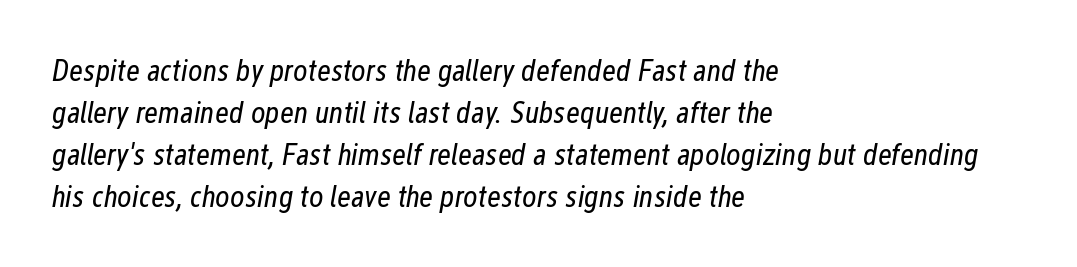
Descenders hang freely into open space. The passage shown is typed in a proportional face where columns would drift. Spacing between characters is what you'd get straight out of the box. An italicized treatment has been applied to the whole sample.
